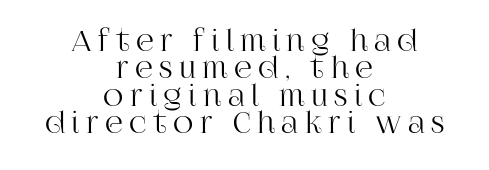
Q: Is the text italic (slanted)? A: No, it is upright.
Q: Is the typeface a serif or a sans-serif typeface? A: Serif.
Q: Is the text underlined? A: No.
Q: How is the paragraph aligned? A: Centered.
Q: Is the spacing between letters normal or unusually wide? A: Unusually wide.
Q: Is the spacing between lines tight, normal or loose? A: Tight.
Q: Width (condensed, normal, or wide)? A: Normal.
Q: Stroke contrast? A: High.
Q: x-height? A: Large.
Q: Monospaced? A: No.
